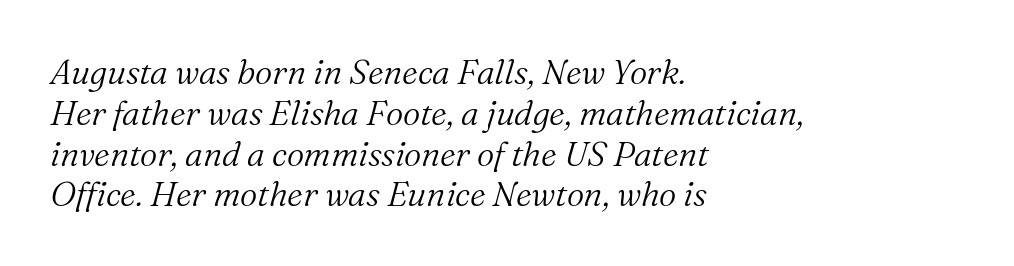
The image shows 34 px light serif type, italic (leaning right); set left-aligned, line spacing 1.2x, normal letter spacing, not underlined; medium stroke contrast and a medium x-height.
